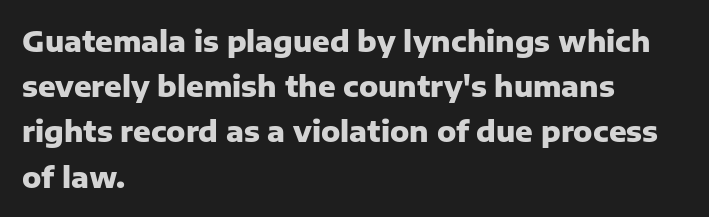
The image shows 29 px heavy sans-serif type, upright; set left-aligned, normal line spacing (1.56x), normal letter spacing, not underlined; low stroke contrast and a medium x-height.
